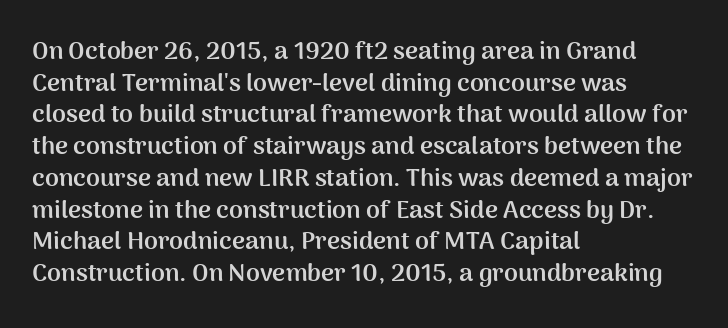
Short and long lines alike share a common starting point at left. The vertical gap from one line to the next is medium. Does the lettering tilt? It doesn't — this is upright. Underline: absent. The tracking reads as untouched default to a designer's eye. Chunky letters — that's bold for sure.
